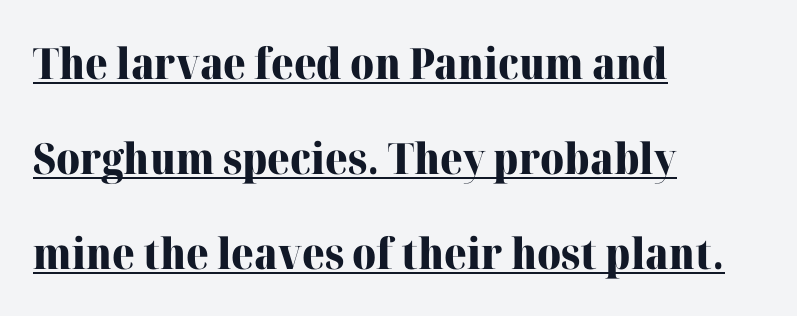
The image shows 43 px heavy serif type, upright; set left-aligned, loose line spacing (2.21x), normal letter spacing, underlined; high stroke contrast and a medium x-height.
